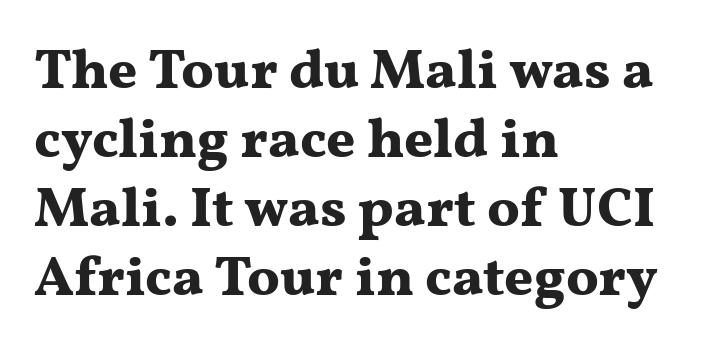
A typesetter would call this proportional, since set widths differ per character. The typography opts for an upright posture over an oblique one. This rendering features lettering with no underline. The letters carry serifs — small finishing strokes at the ends of their stems. This rendering leaves character spacing at its baseline value.
